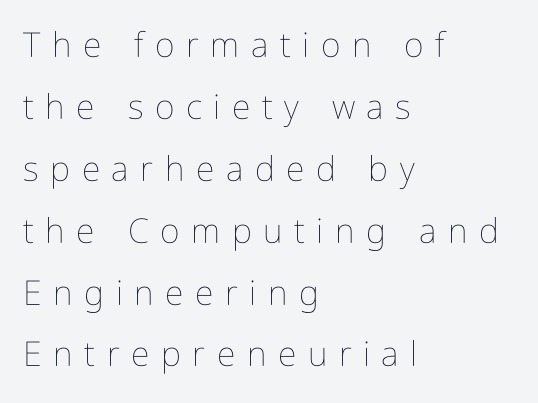
Check under the words: just untouched page. Glyph-to-glyph distance is far greater than everyday printed text. Bold? No — there's no thickening of the strokes. This sample has the flowing, uneven cadence of proportional lettering. Vertical strokes here are truly vertical.
